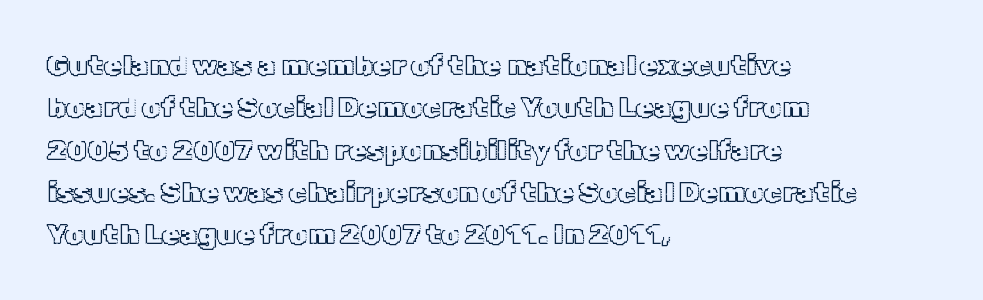
The image shows 29 px text type, upright; set left-aligned, normal line spacing (1.46x), normal letter spacing, not underlined; a medium x-height.
